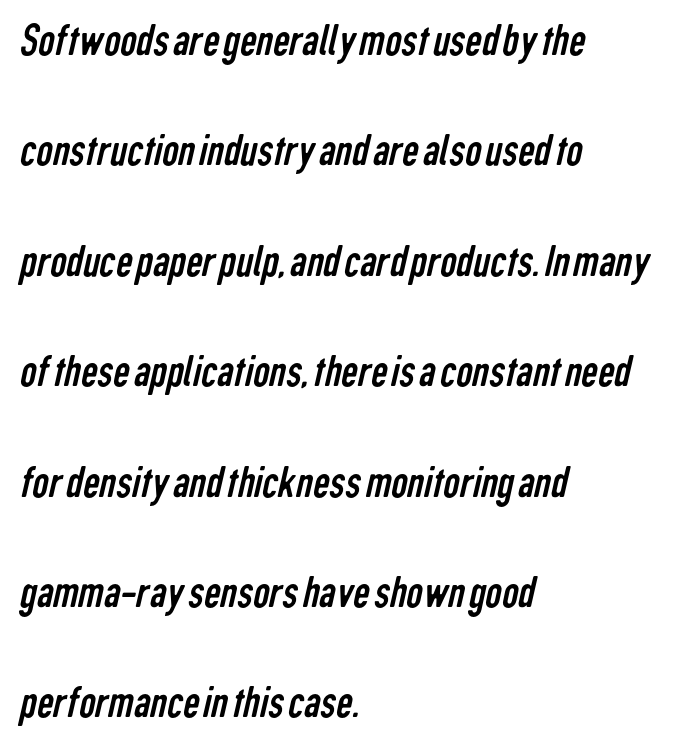
Q: Is the text bold? A: No.
Q: Is the typeface a serif or a sans-serif typeface? A: Sans-serif.
Q: Is the text underlined? A: No.
Q: How is the paragraph aligned? A: Left-aligned.
Q: Is the spacing between letters normal or unusually wide? A: Normal.
Q: Is the spacing between lines tight, normal or loose? A: Loose.
Q: Width (condensed, normal, or wide)? A: Condensed.
Q: Stroke contrast? A: Low.
Q: x-height? A: Medium.
Q: Monospaced? A: No.
